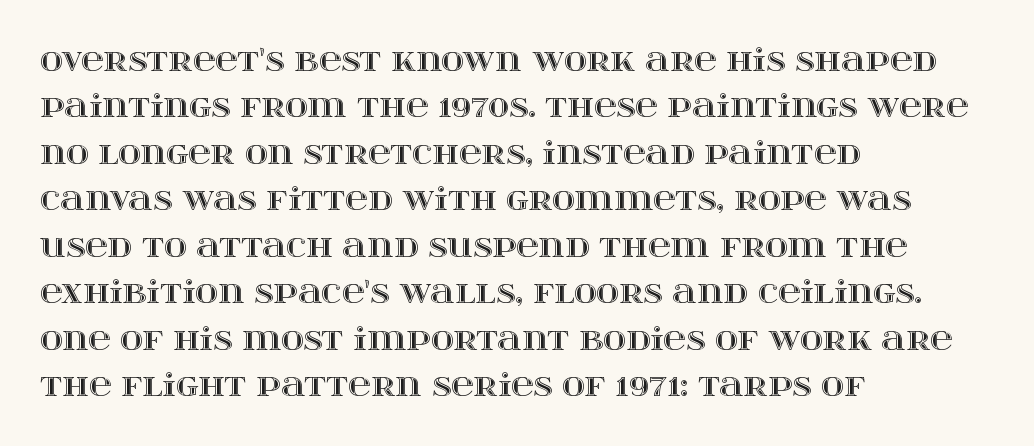
{"italic": "no", "width": "wide", "x_height": "large", "monospaced": "no", "underline": "no", "align": "left", "line_spacing": "normal", "line_spacing_ratio": 1.5, "letter_spacing": "normal", "letter_spacing_em": 0.0, "glyph_px": 31}
